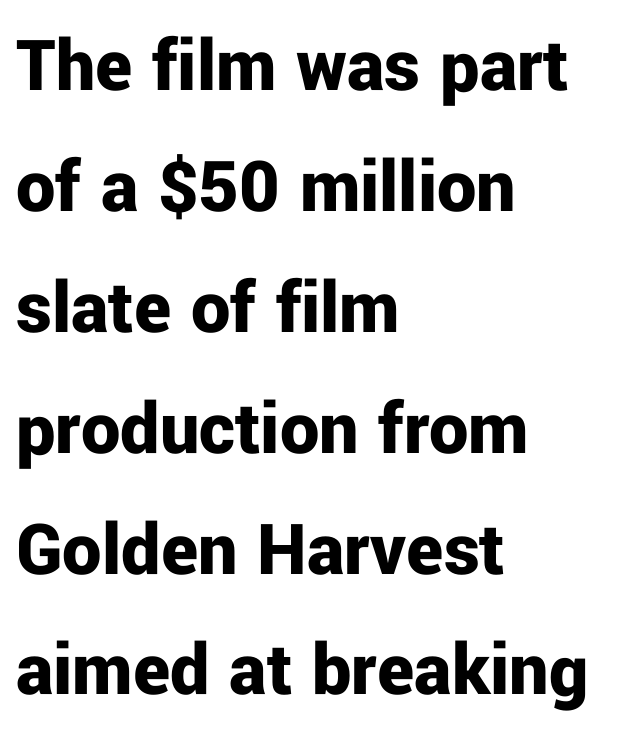
The image shows 78 px bold sans-serif type, upright; set left-aligned, normal line spacing (1.55x), normal letter spacing, not underlined; low stroke contrast and a medium x-height.
